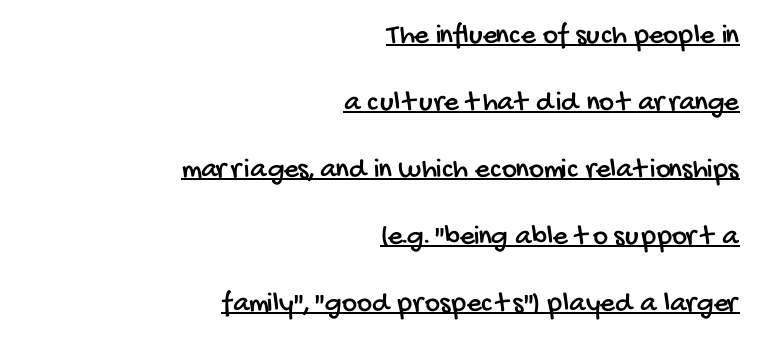
{"serif": "no", "width": "condensed", "stroke_contrast": "low", "x_height": "large", "monospaced": "no", "underline": "yes", "align": "right", "line_spacing": "loose", "line_spacing_ratio": 2.31, "letter_spacing": "normal", "letter_spacing_em": 0.0, "glyph_px": 29}
